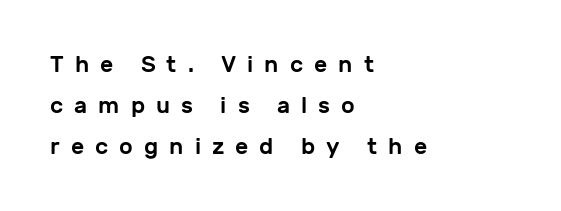
The image shows 23 px text type, upright; set left-aligned, line spacing 1.79x, unusually wide letter spacing (+0.48 em), not underlined.
